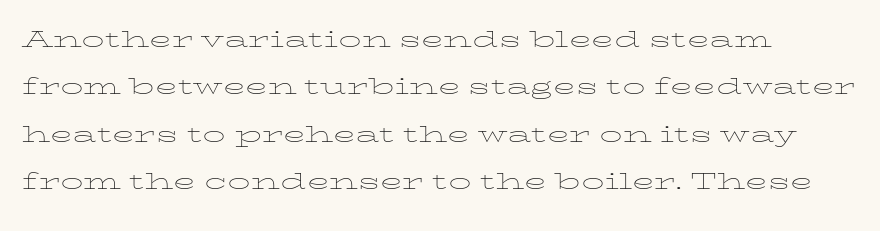
Q: Is the text bold? A: No.
Q: Is the text italic (slanted)? A: No, it is upright.
Q: Is the text underlined? A: No.
Q: How is the paragraph aligned? A: Left-aligned.
Q: Is the spacing between letters normal or unusually wide? A: Normal.
Q: Is the spacing between lines tight, normal or loose? A: Normal.
Q: Width (condensed, normal, or wide)? A: Wide.
Q: Stroke contrast? A: Low.
Q: x-height? A: Medium.
Q: Monospaced? A: No.
